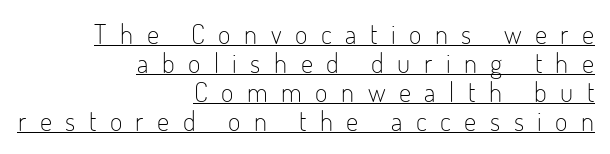
Q: Is the text bold? A: No.
Q: Is the text italic (slanted)? A: No, it is upright.
Q: Is the text underlined? A: Yes.
Q: How is the paragraph aligned? A: Right-aligned.
Q: Is the spacing between letters normal or unusually wide? A: Unusually wide.
Q: Is the spacing between lines tight, normal or loose? A: Tight.
